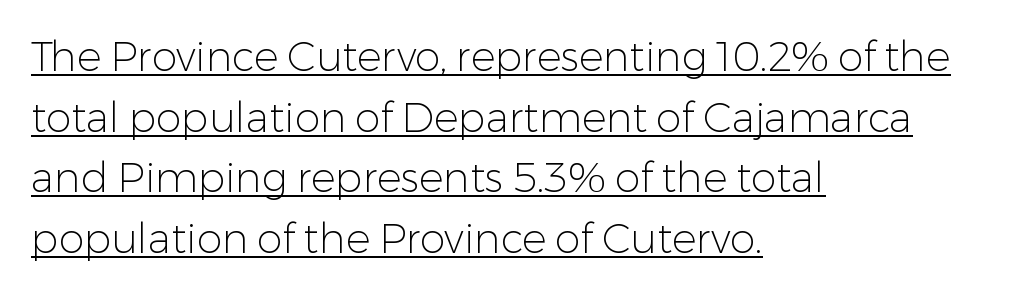
Q: Is the text bold? A: No.
Q: Is the text italic (slanted)? A: No, it is upright.
Q: Is the typeface a serif or a sans-serif typeface? A: Sans-serif.
Q: Is the text underlined? A: Yes.
Q: How is the paragraph aligned? A: Left-aligned.
Q: Is the spacing between letters normal or unusually wide? A: Normal.
Q: Is the spacing between lines tight, normal or loose? A: Normal.
Q: Width (condensed, normal, or wide)? A: Normal.
Q: Stroke contrast? A: Low.
Q: x-height? A: Medium.
Q: Monospaced? A: No.
